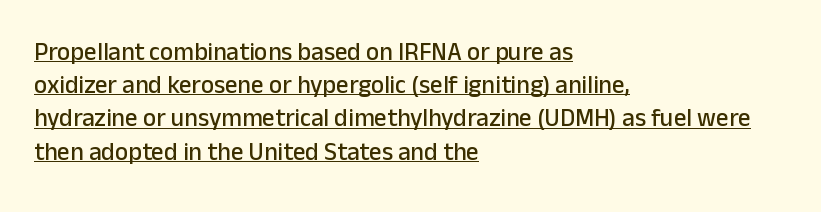
Like a heading marked for emphasis, these lines bear an underscore. Is there any slant? The stems are plumb. A normal amount of white space separates one row of letters from the next. The line texture is even and compact thanks to regular tracking. Visually the block forms a straight wall on the left and a jagged coastline on the right.
